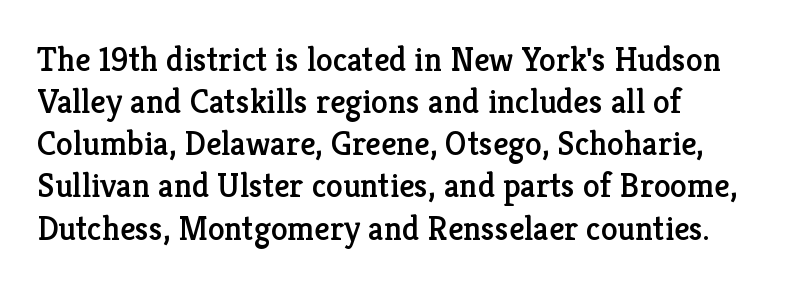
The image shows 34 px serif type, upright; set left-aligned, line spacing 1.24x, normal letter spacing, not underlined; low stroke contrast and a medium x-height.
